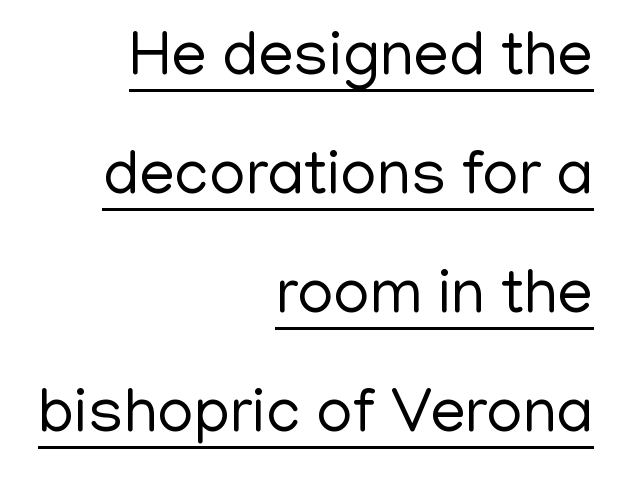
Q: Is the text bold? A: No.
Q: Is the text italic (slanted)? A: No, it is upright.
Q: Is the typeface a serif or a sans-serif typeface? A: Sans-serif.
Q: Is the text underlined? A: Yes.
Q: How is the paragraph aligned? A: Right-aligned.
Q: Is the spacing between letters normal or unusually wide? A: Normal.
Q: Width (condensed, normal, or wide)? A: Normal.
Q: Stroke contrast? A: Low.
Q: x-height? A: Medium.
Q: Monospaced? A: No.
